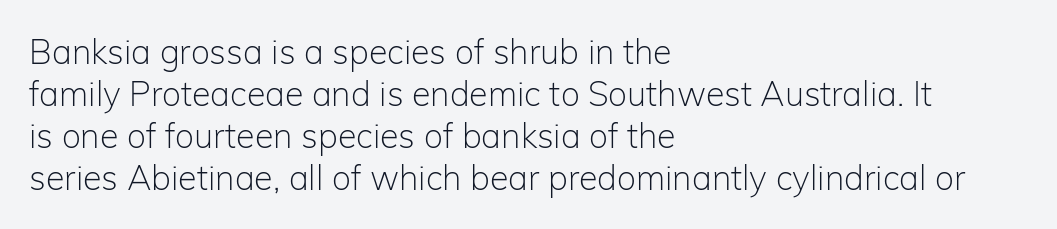
{"serif": "no", "italic": "no", "bold": "no", "weight": "light", "width": "normal", "stroke_contrast": "low", "x_height": "medium", "monospaced": "no", "underline": "no", "align": "left", "line_spacing_ratio": 1.24, "letter_spacing": "normal", "letter_spacing_em": 0.0, "glyph_px": 34}
